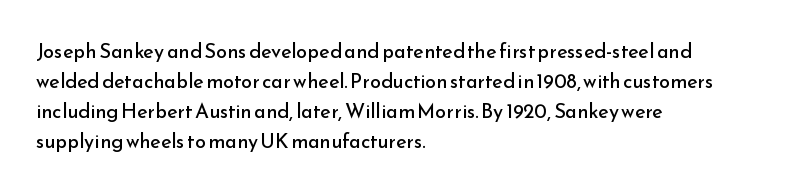
The image shows 20 px text type, upright; set left-aligned, normal line spacing (1.5x), normal letter spacing, not underlined.
